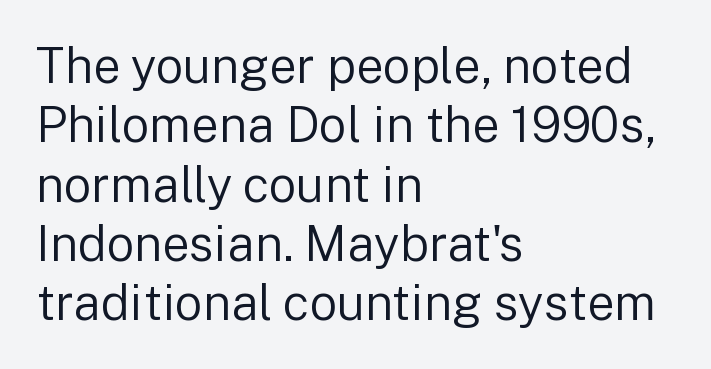
Varying glyph widths throughout — classic text-font behaviour. If you drew a line through each stem, it would be perfectly vertical. Short and long lines alike share a common starting point at left. The strokes carry an ordinary text weight at most. Just letters on the line, the space beneath them empty. This rendering leaves character spacing at its baseline value.
